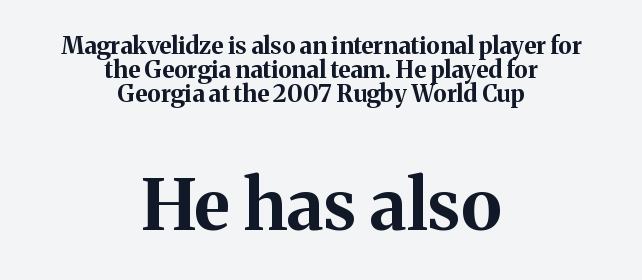
The image shows 71 px bold serif type, upright; set centered, tight line spacing (1.01x), normal letter spacing, not underlined; the second (bottom) block is 2.96x larger; medium stroke contrast and a medium x-height.
